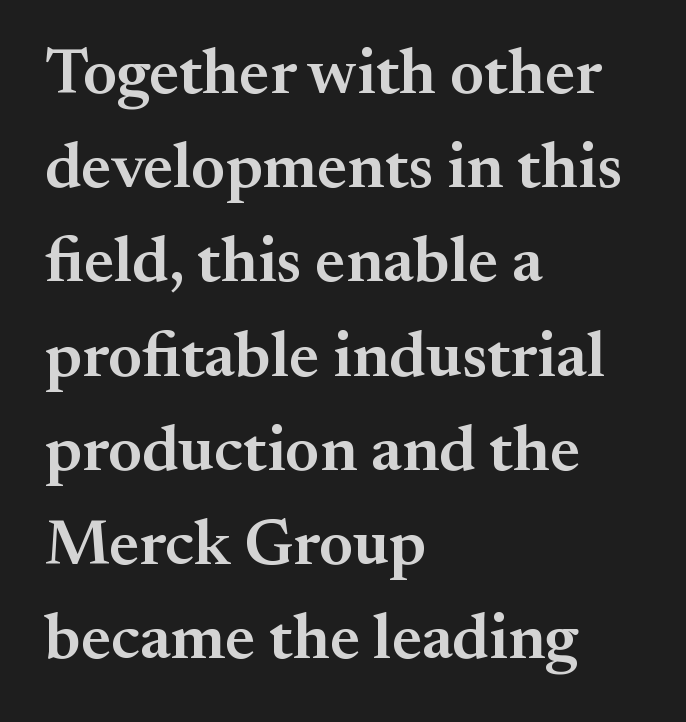
Set as a demibold, roughly 600 on the weight scale. Serif or sans? Serif — the stroke terminals have little feet. Leftover space on each line is placed entirely after the last word. Posture: vertical.
